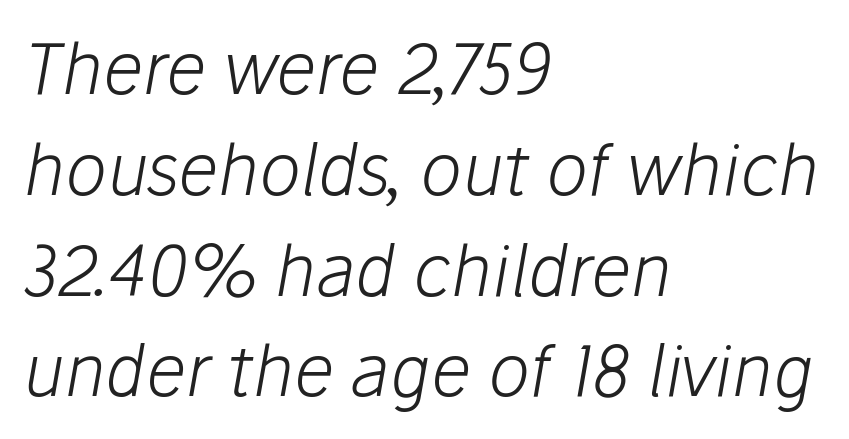
The face used here has a pronounced slope to its letters. The foot of each line stays bare and open. In CSS terms this would be text-align: left. A typesetter would call this zero additional tracking. Stems and bowls with no extra thickness — not bold. These lines are rendered in a variable-pitch font.
